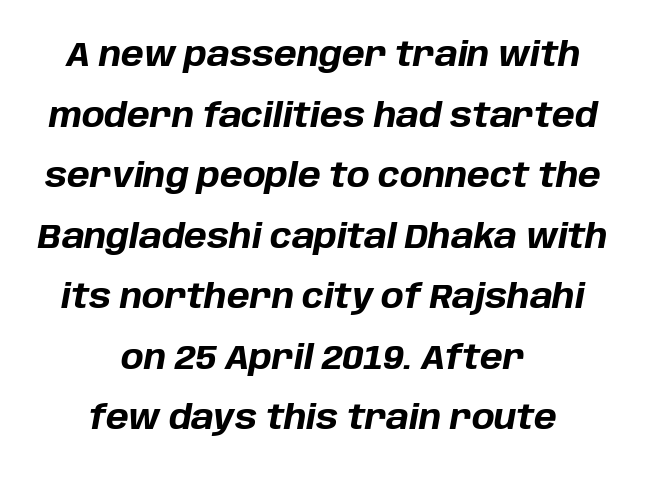
{"italic": "yes", "lean": "right", "slant_degrees": 10, "bold": "yes", "weight": "bold", "width": "normal", "stroke_contrast": "low", "x_height": "large", "monospaced": "no", "underline": "no", "align": "center", "line_spacing_ratio": 1.78, "letter_spacing": "normal", "letter_spacing_em": 0.0, "glyph_px": 34}
